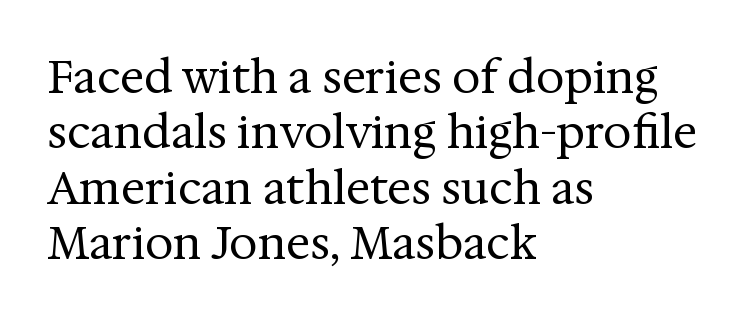
Q: Is the text bold? A: No.
Q: Is the text italic (slanted)? A: No, it is upright.
Q: Is the typeface a serif or a sans-serif typeface? A: Serif.
Q: Is the text underlined? A: No.
Q: How is the paragraph aligned? A: Left-aligned.
Q: Is the spacing between letters normal or unusually wide? A: Normal.
Q: Width (condensed, normal, or wide)? A: Normal.
Q: Stroke contrast? A: Medium.
Q: x-height? A: Medium.
Q: Monospaced? A: No.
